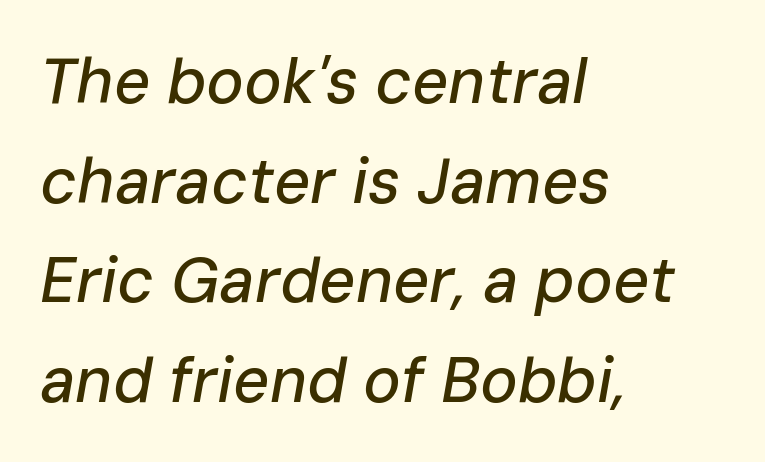
The image shows 63 px text type, italic (leaning right); set left-aligned, normal line spacing (1.58x), normal letter spacing, not underlined; low stroke contrast and a medium x-height.
